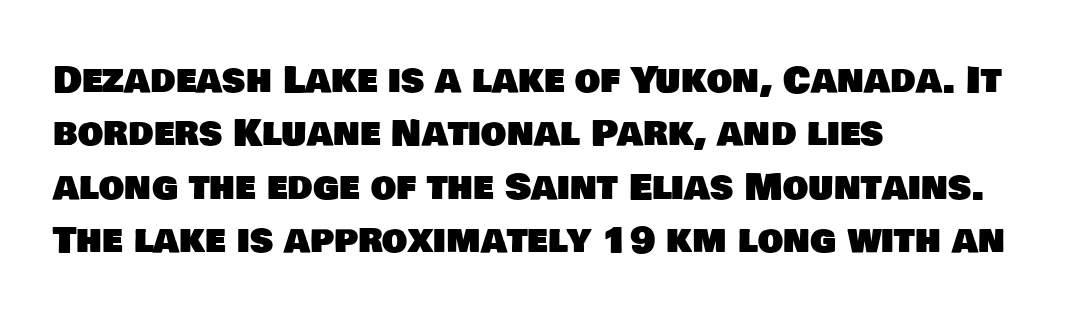
The image shows 36 px sans-serif type; set left-aligned, normal line spacing (1.48x), normal letter spacing, not underlined; low stroke contrast and a large x-height.
